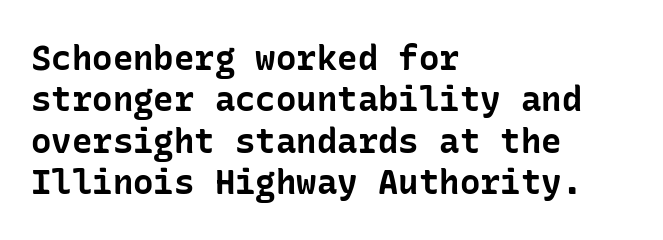
{"serif": "no", "italic": "no", "bold": "yes", "weight": "bold", "width": "normal", "stroke_contrast": "low", "x_height": "medium", "underline": "no", "align": "left", "line_spacing_ratio": 1.22, "letter_spacing": "normal", "letter_spacing_em": 0.0, "glyph_px": 34}
